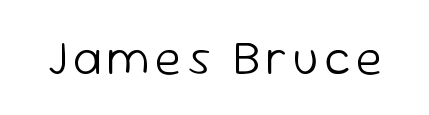
{"serif": "no", "italic": "no", "bold": "no", "weight": "light", "width": "normal", "stroke_contrast": "low", "x_height": "medium", "monospaced": "no", "underline": "no", "glyph_px": 48}
